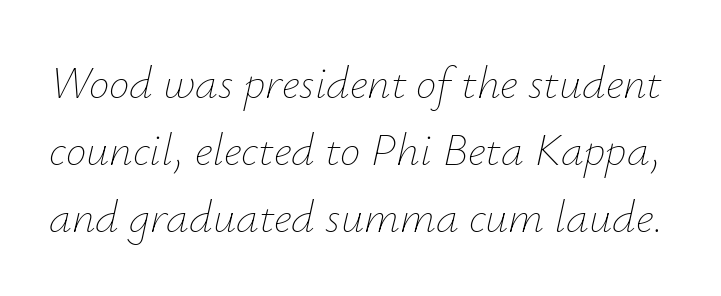
Q: Is the text bold? A: No.
Q: Is the text italic (slanted)? A: Yes, it leans right by about 12 degrees.
Q: Is the text underlined? A: No.
Q: Is the spacing between letters normal or unusually wide? A: Normal.
Q: Is the spacing between lines tight, normal or loose? A: Normal.
Q: Width (condensed, normal, or wide)? A: Normal.
Q: Stroke contrast? A: Low.
Q: x-height? A: Small.
Q: Monospaced? A: No.
